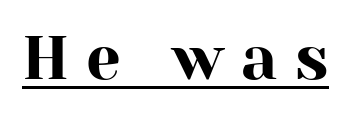
Q: Is the text italic (slanted)? A: No, it is upright.
Q: Is the typeface a serif or a sans-serif typeface? A: Serif.
Q: Is the text underlined? A: Yes.
Q: Is the spacing between letters normal or unusually wide? A: Unusually wide.
Q: Width (condensed, normal, or wide)? A: Normal.
Q: Stroke contrast? A: High.
Q: x-height? A: Medium.
Q: Monospaced? A: No.
